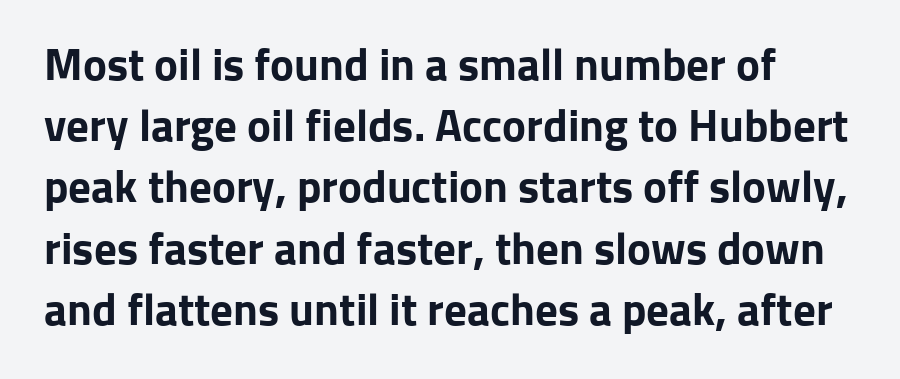
The image shows 45 px bold sans-serif type, upright; set normal line spacing (1.36x), normal letter spacing, not underlined; low stroke contrast and a medium x-height.
